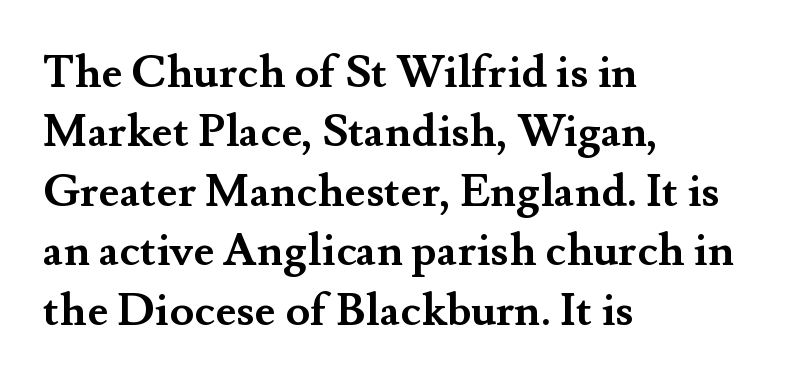
{"serif": "yes", "italic": "no", "bold": "yes", "weight": "semibold", "width": "normal", "stroke_contrast": "medium", "x_height": "small", "monospaced": "no", "underline": "no", "align": "left", "line_spacing": "normal", "line_spacing_ratio": 1.32, "letter_spacing": "normal", "letter_spacing_em": 0.0, "glyph_px": 45}
